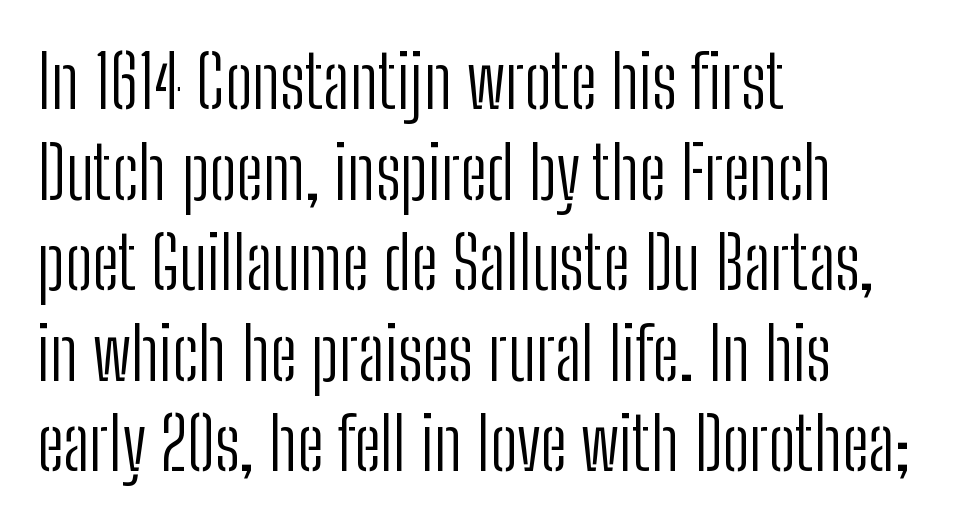
Q: Is the text bold? A: No.
Q: Is the text italic (slanted)? A: No, it is upright.
Q: Is the typeface a serif or a sans-serif typeface? A: Sans-serif.
Q: Is the text underlined? A: No.
Q: How is the paragraph aligned? A: Left-aligned.
Q: Is the spacing between letters normal or unusually wide? A: Normal.
Q: Width (condensed, normal, or wide)? A: Condensed.
Q: Stroke contrast? A: Low.
Q: x-height? A: Medium.
Q: Monospaced? A: No.
